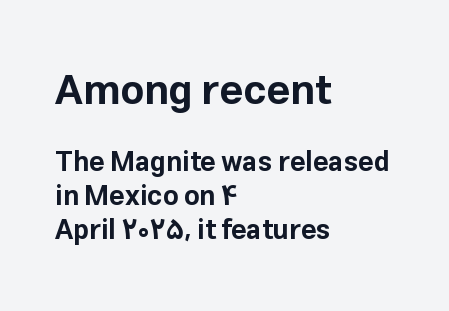
The image shows 41 px bold sans-serif type, upright; set left-aligned, normal line spacing (1.26x), normal letter spacing, not underlined; the first (top) block is 1.52x larger; low stroke contrast and a medium x-height.
